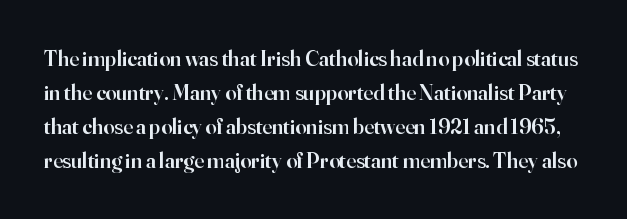
Weight check: semibold — heavier than regular, not quite bold. Spacing between characters is what you'd get straight out of the box. Underlining? Definitely not there. In terms of posture, this sample is upright.
